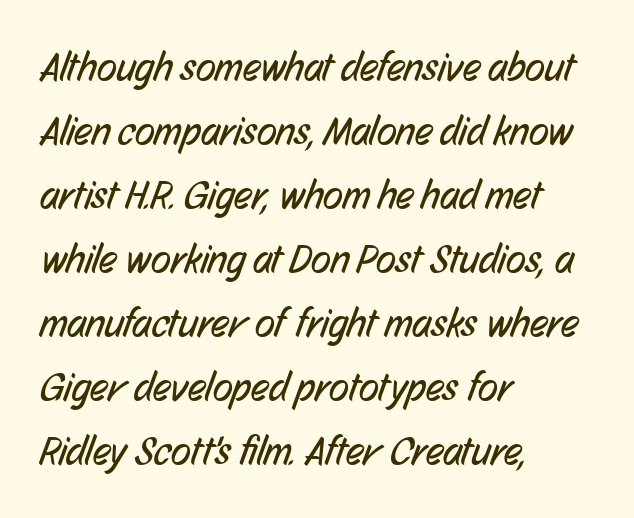
{"serif": "no", "bold": "no", "weight": "regular", "width": "condensed", "stroke_contrast": "low", "x_height": "medium", "monospaced": "no", "underline": "no", "align": "left", "line_spacing": "normal", "line_spacing_ratio": 1.56, "letter_spacing": "normal", "letter_spacing_em": 0.0, "glyph_px": 41}
